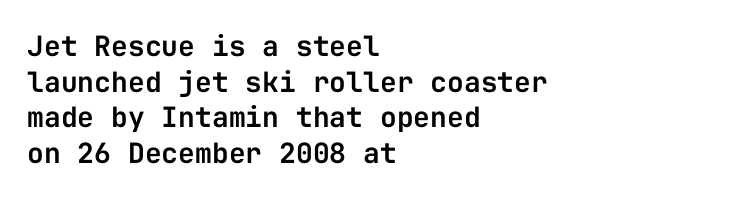
This sample is left-justified, so line endings fall wherever the words run out. This sample keeps an unexceptional amount of space between lines. Default kerning and tracking; the words read as compact shapes. Every character here occupies the same horizontal width, giving the sample a typewriter-like rhythm.
